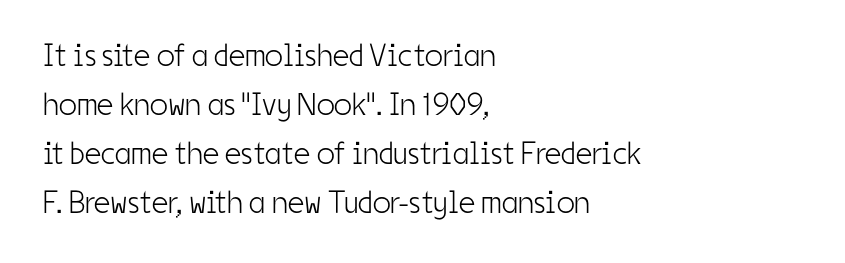
The image shows 32 px light, condensed sans-serif type, upright; set left-aligned, normal line spacing (1.53x), normal letter spacing, not underlined; low stroke contrast and a medium x-height.
